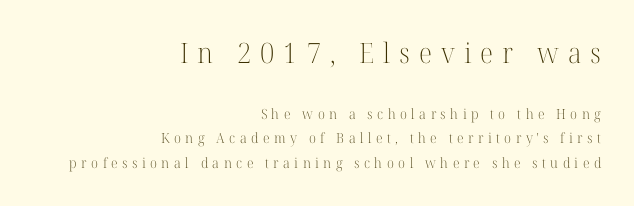
{"serif": "yes", "italic": "no", "bold": "no", "weight": "light", "width": "normal", "stroke_contrast": "high", "x_height": "medium", "monospaced": "no", "underline": "no", "align": "right", "line_spacing_ratio": 1.74, "letter_spacing": "wide", "letter_spacing_em": 0.32, "larger_block": "first", "size_ratio": 2.0, "glyph_px": 28}
